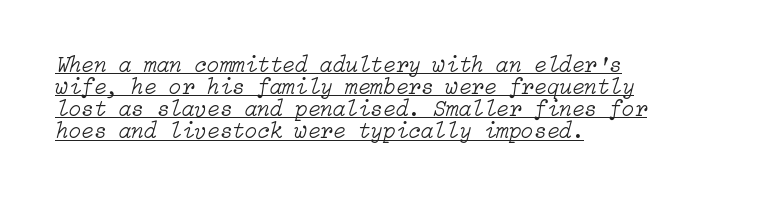
Q: Is the text bold? A: No.
Q: Is the text italic (slanted)? A: Yes, it leans right by about 15 degrees.
Q: Is the text underlined? A: Yes.
Q: How is the paragraph aligned? A: Left-aligned.
Q: Is the spacing between letters normal or unusually wide? A: Normal.
Q: Is the spacing between lines tight, normal or loose? A: Tight.
